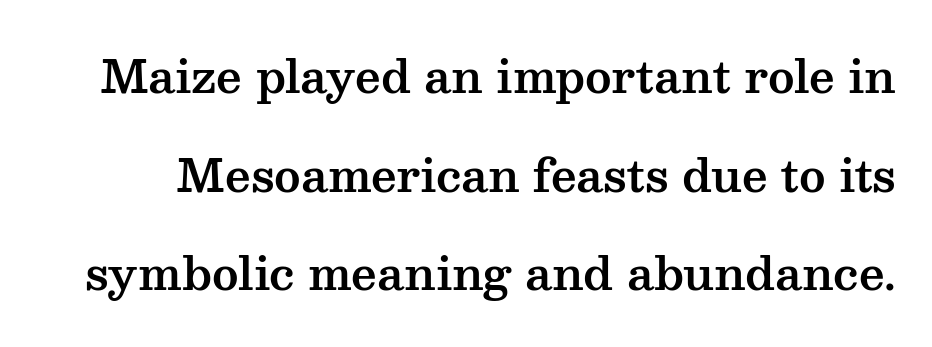
Q: Is the text italic (slanted)? A: No, it is upright.
Q: Is the typeface a serif or a sans-serif typeface? A: Serif.
Q: Is the text underlined? A: No.
Q: Is the spacing between letters normal or unusually wide? A: Normal.
Q: Is the spacing between lines tight, normal or loose? A: Loose.
Q: Width (condensed, normal, or wide)? A: Wide.
Q: Stroke contrast? A: Medium.
Q: x-height? A: Medium.
Q: Monospaced? A: No.
